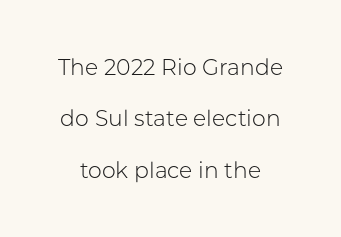
{"italic": "no", "bold": "no", "underline": "no", "align": "center", "line_spacing": "loose", "line_spacing_ratio": 2.34, "letter_spacing": "normal", "letter_spacing_em": 0.0, "glyph_px": 22}
